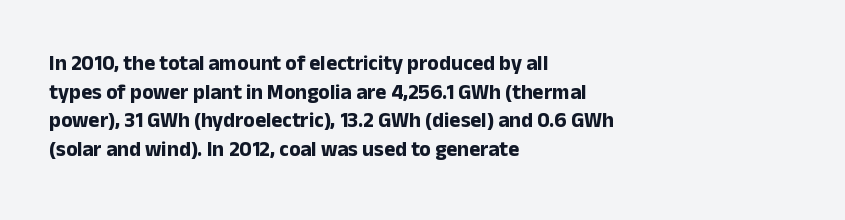
Notice how descenders clear the ascenders below comfortably — that's standard leading. Clear beneath every line of the passage. These lines are set flush left with a ragged right edge. The type sits square on the baseline with zero lean. Each word holds together tightly as a unit, with standard inter-letter gaps.
